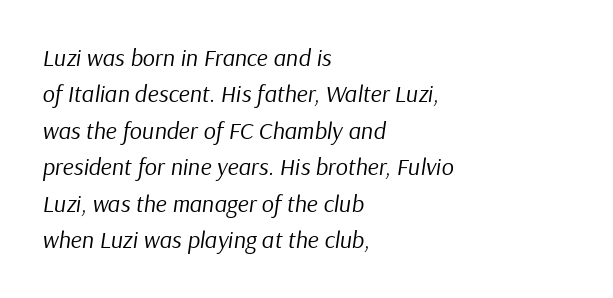
Layout note: lines flush left. In terms of posture, this sample is oblique. The strip under each line holds only bare page. A typesetter would call this leading conventional body-copy spacing.
